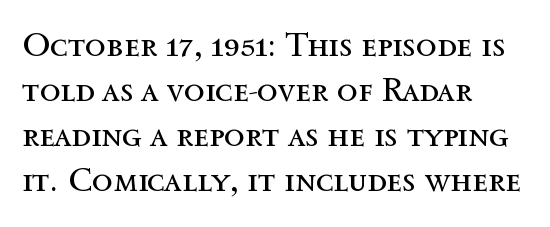
The image shows 34 px regular-weight type, upright; set left-aligned, normal line spacing (1.32x), normal letter spacing, not underlined; a medium x-height.
